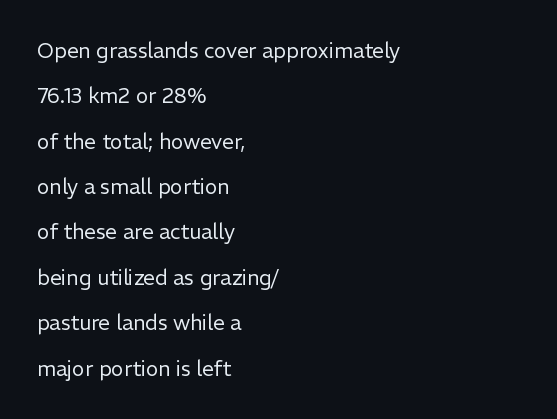
{"italic": "no", "bold": "no", "underline": "no", "align": "left", "line_spacing": "loose", "line_spacing_ratio": 2.16, "letter_spacing": "normal", "letter_spacing_em": 0.0, "glyph_px": 21}
